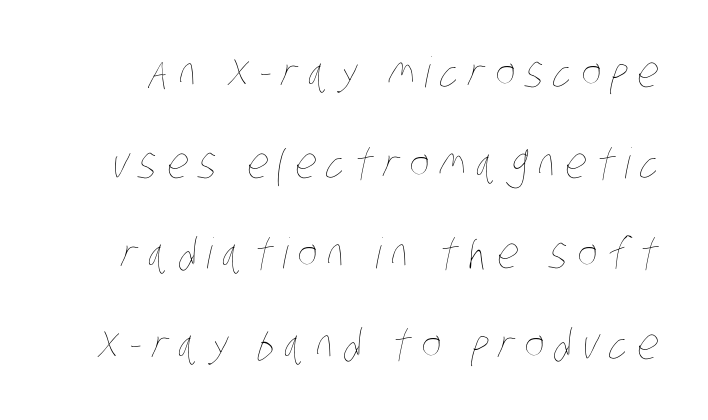
Each letter keeps its own natural width here, so spacing adapts to shape. The rendering uses a large line-height, opening up the rows. This rendering widens character spacing well past its baseline value. The strokes carry an ordinary text weight at most.
